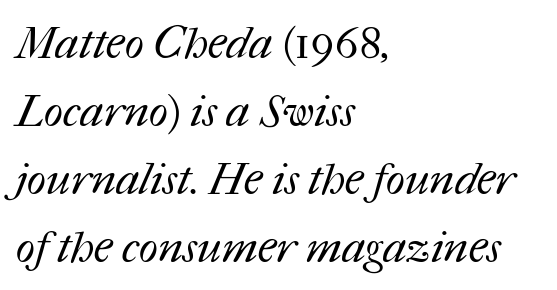
The image shows 45 px regular-weight type; set left-aligned, normal line spacing (1.51x), normal letter spacing, not underlined; medium stroke contrast and a medium x-height.
